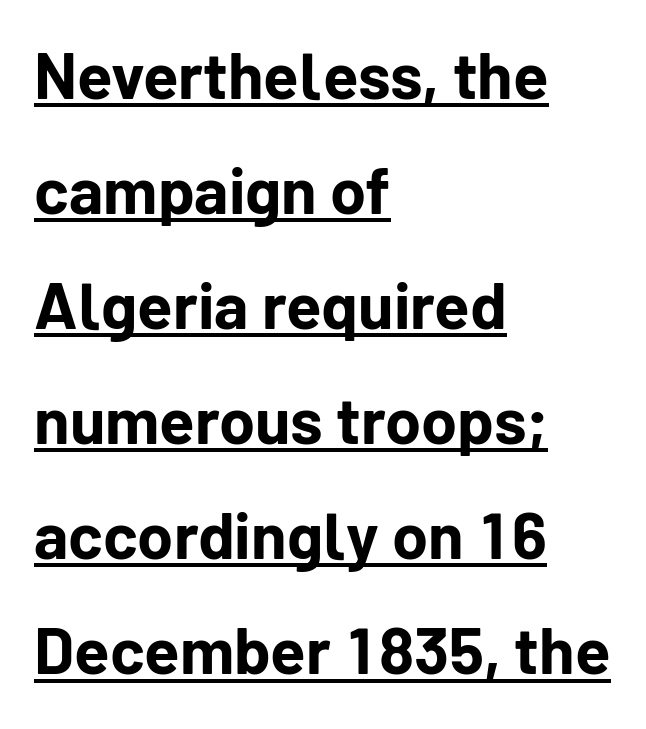
{"serif": "no", "italic": "no", "bold": "yes", "weight": "bold", "width": "normal", "stroke_contrast": "low", "x_height": "medium", "monospaced": "no", "underline": "yes", "align": "left", "line_spacing_ratio": 1.77, "letter_spacing": "normal", "letter_spacing_em": 0.0, "glyph_px": 65}
